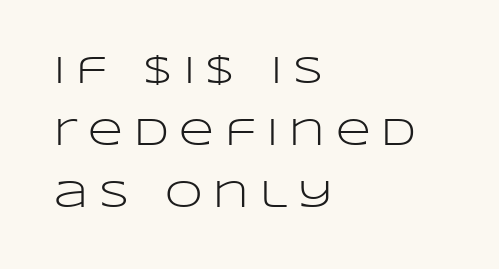
Q: Is the text bold? A: No.
Q: Is the text italic (slanted)? A: No, it is upright.
Q: Is the typeface a serif or a sans-serif typeface? A: Sans-serif.
Q: Is the text underlined? A: No.
Q: How is the paragraph aligned? A: Left-aligned.
Q: Is the spacing between letters normal or unusually wide? A: Unusually wide.
Q: Is the spacing between lines tight, normal or loose? A: Normal.
Q: Width (condensed, normal, or wide)? A: Wide.
Q: Stroke contrast? A: Low.
Q: x-height? A: Large.
Q: Monospaced? A: No.
